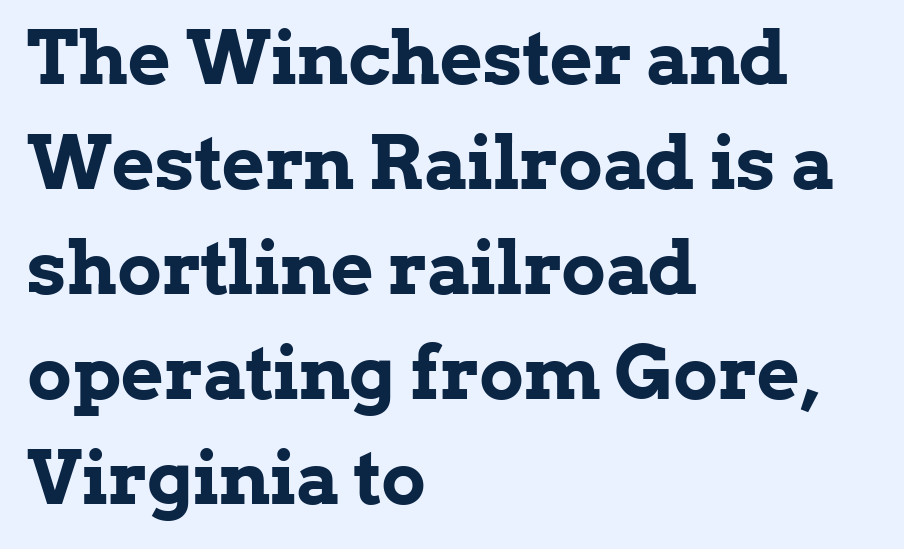
The rag falls on the right side of this text block. The glyphs have the mass of a bold cut. Just letters on the line, the space beneath them empty. How would I describe the line gaps? Plain and ordinary. Looks like regular typesetting: each glyph gets only the width it needs. Check where the strokes stop: tiny serifs finish them off.
